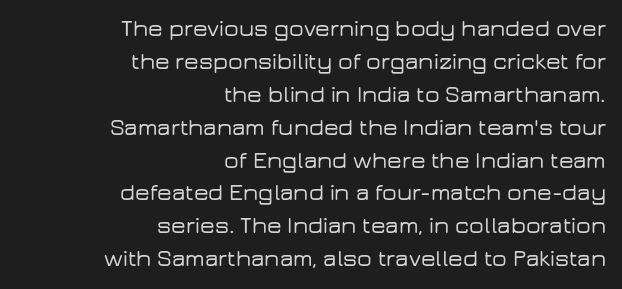
{"italic": "no", "underline": "no", "align": "right", "line_spacing": "normal", "line_spacing_ratio": 1.43, "letter_spacing": "normal", "letter_spacing_em": 0.0, "glyph_px": 23}
